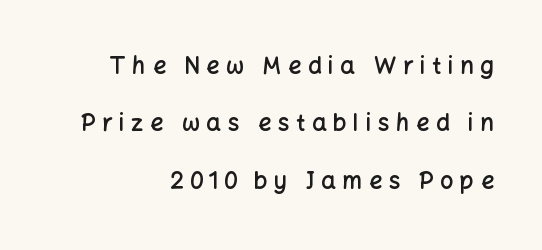
The image shows 23 px text type, upright; set right-aligned, loose line spacing (2.49x), unusually wide letter spacing (+0.29 em), not underlined.
